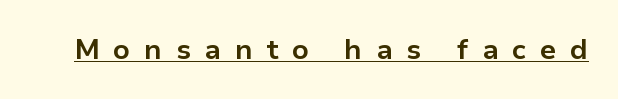
Q: Is the text bold? A: Yes.
Q: Is the text italic (slanted)? A: No, it is upright.
Q: Is the typeface a serif or a sans-serif typeface? A: Sans-serif.
Q: Is the text underlined? A: Yes.
Q: Is the spacing between letters normal or unusually wide? A: Unusually wide.
Q: Width (condensed, normal, or wide)? A: Normal.
Q: Stroke contrast? A: Low.
Q: x-height? A: Medium.
Q: Monospaced? A: No.
